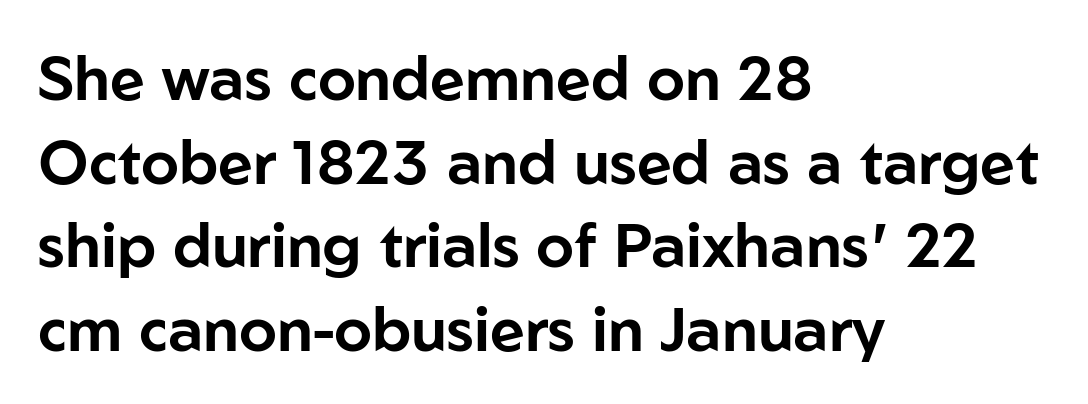
Regarding leading, the lines here are spaced in the standard way. A clean baseline with only descenders dipping below it. The specimen reads as upright at a glance. Short and long lines alike share a common starting point at left. These lines are composed in type without serifs. The letters advance in unequal steps, a hallmark of proportional type.
